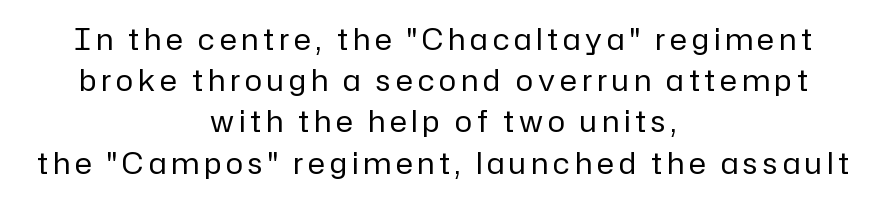
Q: Is the text bold? A: No.
Q: Is the text italic (slanted)? A: No, it is upright.
Q: Is the typeface a serif or a sans-serif typeface? A: Sans-serif.
Q: Is the text underlined? A: No.
Q: How is the paragraph aligned? A: Centered.
Q: Is the spacing between lines tight, normal or loose? A: Normal.
Q: Width (condensed, normal, or wide)? A: Normal.
Q: Stroke contrast? A: Low.
Q: x-height? A: Medium.
Q: Monospaced? A: No.
